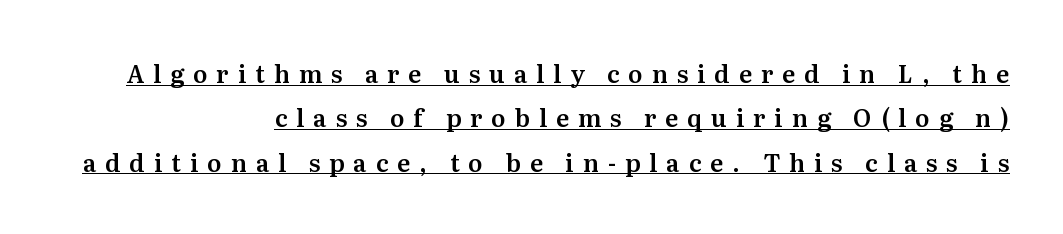
The image shows 24 px text type, upright; set right-aligned, line spacing 1.85x, unusually wide letter spacing (+0.37 em), underlined.
